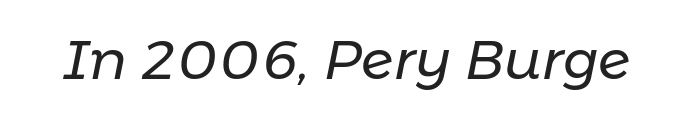
Characters follow at the spacing the type designer built in. Yep, that's italic — everything's leaning. Spacing verdict: proportional, widths tailored to each character. Decoration check: the copy has no underline.
